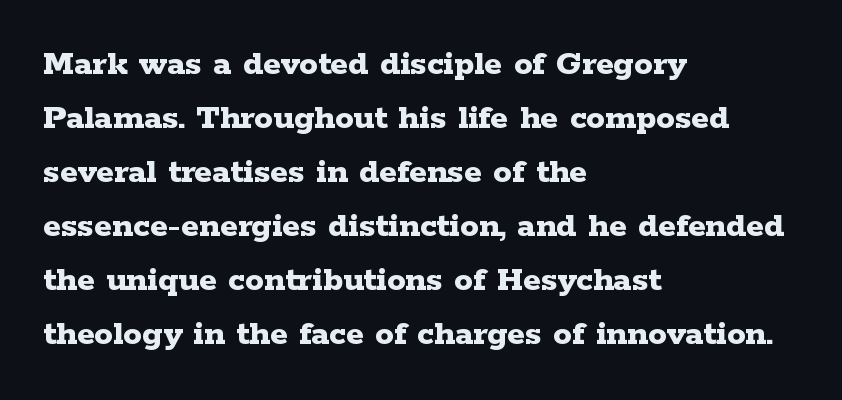
Baseline-to-baseline distance is the conventional proportion of letter height. The horizontal fit of the characters is conventional and even. The lines in this sample share a left origin and differ only in where they stop. Observe the serifs anchoring each vertical stroke in this sample. Underlining? Definitely not there.
